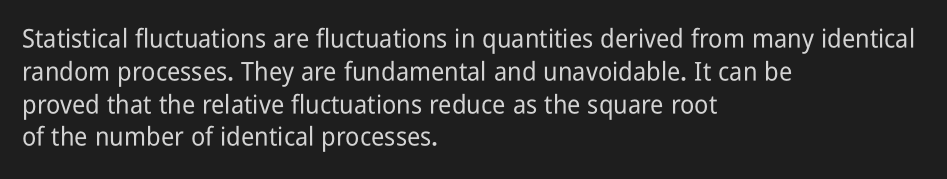
{"italic": "no", "underline": "no", "align": "left", "line_spacing": "normal", "line_spacing_ratio": 1.26, "letter_spacing": "normal", "letter_spacing_em": 0.0, "glyph_px": 26}
